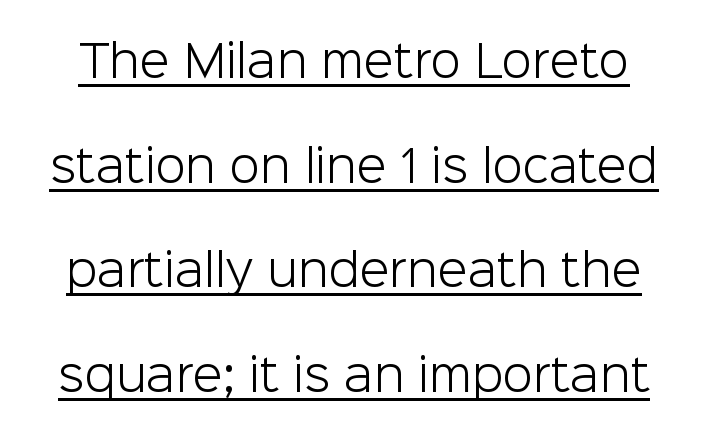
{"serif": "no", "italic": "no", "bold": "no", "weight": "light", "width": "normal", "stroke_contrast": "low", "x_height": "medium", "monospaced": "no", "underline": "yes", "line_spacing": "loose", "line_spacing_ratio": 2.38, "letter_spacing": "normal", "letter_spacing_em": 0.0, "glyph_px": 44}
